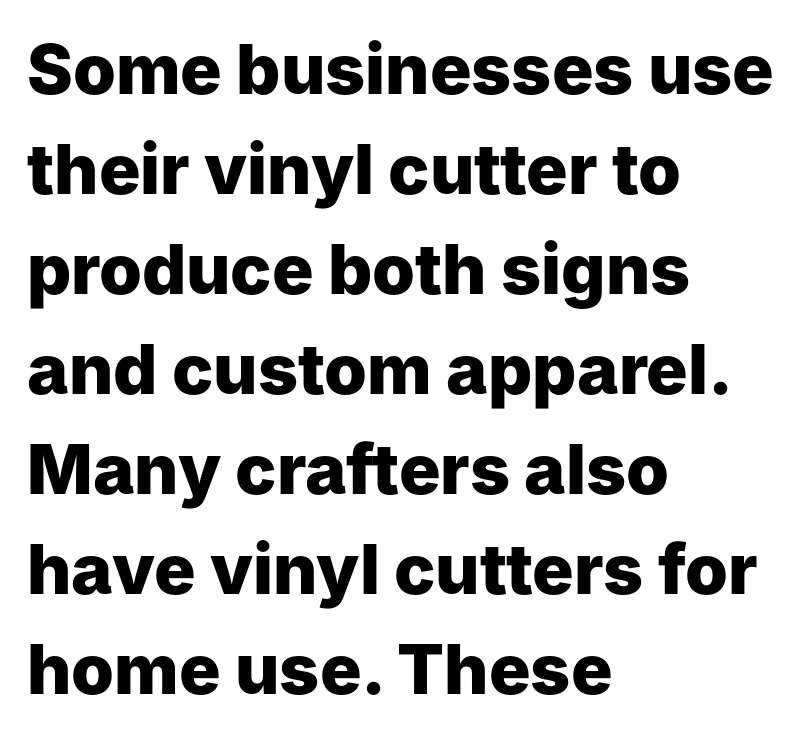
The image shows 69 px heavy sans-serif type, upright; set left-aligned, normal line spacing (1.45x), normal letter spacing, not underlined; low stroke contrast and a medium x-height.
